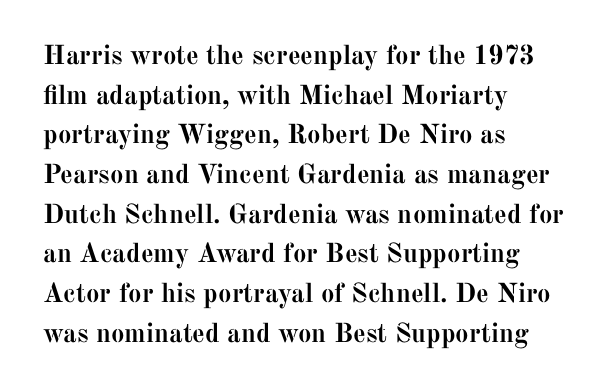
Q: Is the text bold? A: Yes.
Q: Is the text italic (slanted)? A: No, it is upright.
Q: Is the text underlined? A: No.
Q: How is the paragraph aligned? A: Left-aligned.
Q: Is the spacing between letters normal or unusually wide? A: Normal.
Q: Is the spacing between lines tight, normal or loose? A: Normal.
